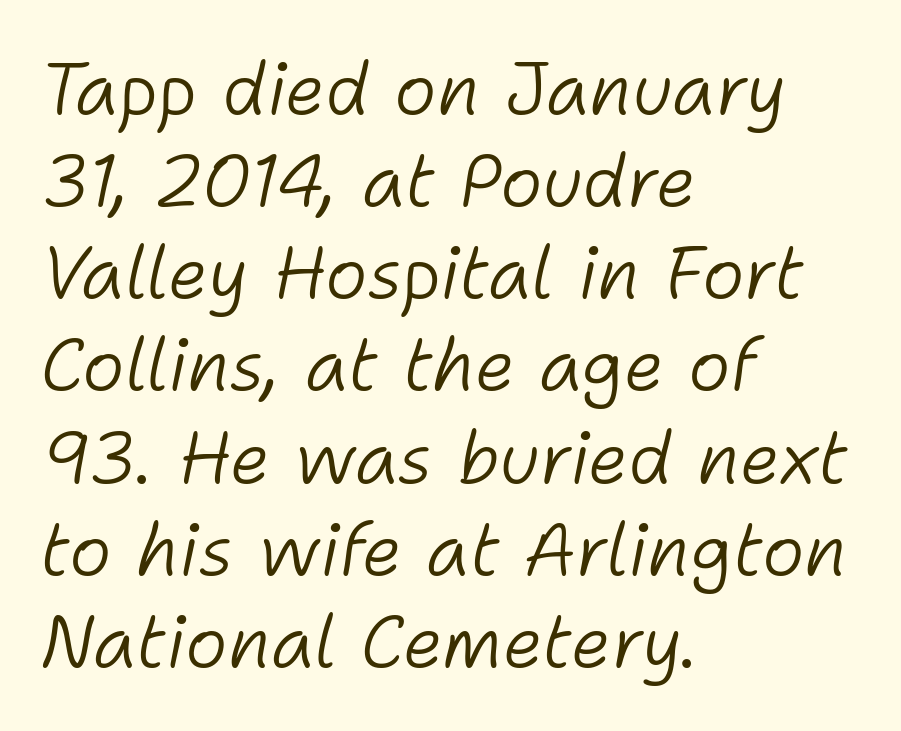
{"italic": "yes", "lean": "right", "slant_degrees": 11, "bold": "no", "weight": "light", "width": "normal", "stroke_contrast": "low", "x_height": "medium", "monospaced": "no", "underline": "no", "align": "left", "line_spacing": "normal", "line_spacing_ratio": 1.28, "letter_spacing": "normal", "letter_spacing_em": 0.0, "glyph_px": 72}
